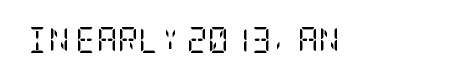
A roman cut, with each character standing at attention. Decoration check: the copy has no underline. The gaps between neighbouring characters are ordinary and unremarkable. Bold? No — there's no thickening of the strokes.
